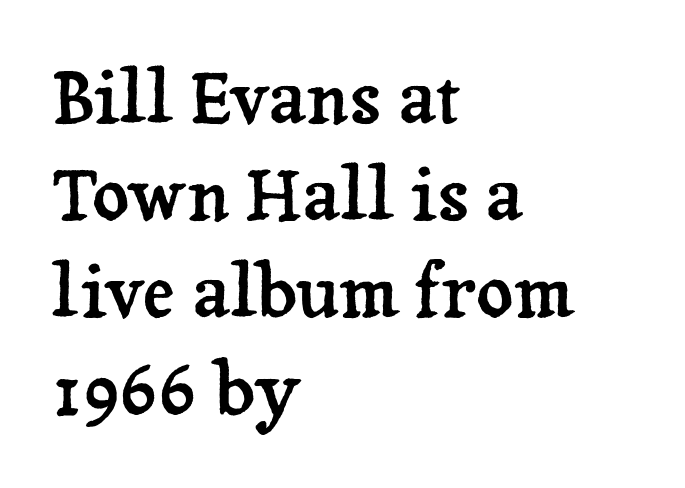
Layout note: lines flush left. Do the letters lean? They stand straight. A typesetter would call this leading conventional body-copy spacing. You could not count columns in this text — the font is proportionally spaced.
